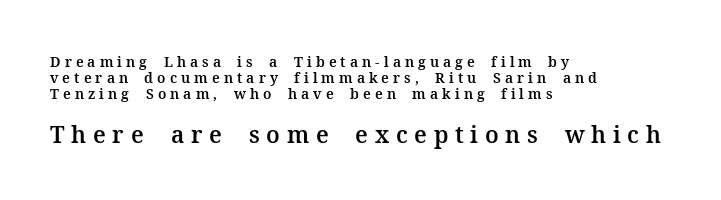
Q: Is the text italic (slanted)? A: No, it is upright.
Q: Is the text underlined? A: No.
Q: How is the paragraph aligned? A: Left-aligned.
Q: Is the spacing between letters normal or unusually wide? A: Unusually wide.
Q: Is the spacing between lines tight, normal or loose? A: Tight.
Q: Which block of text is set in a larger size, the first (top) or the second (bottom)? A: The second (bottom) one.
